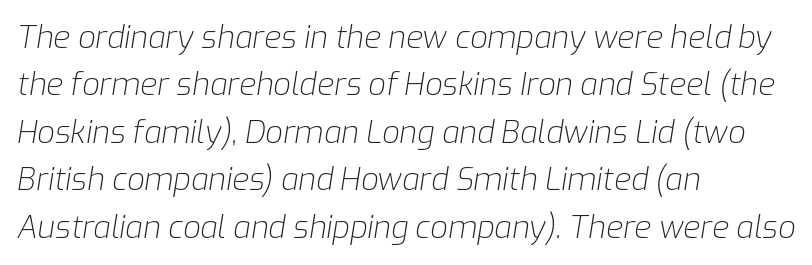
{"italic": "yes", "lean": "right", "slant_degrees": 9, "bold": "no", "weight": "light", "width": "normal", "stroke_contrast": "low", "x_height": "medium", "monospaced": "no", "underline": "no", "align": "left", "line_spacing": "normal", "line_spacing_ratio": 1.53, "letter_spacing": "normal", "letter_spacing_em": 0.0, "glyph_px": 31}
